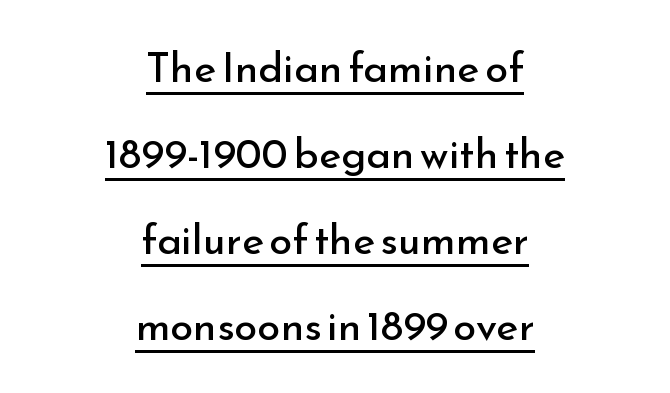
The image shows 42 px regular-weight sans-serif type, upright; set centered, loose line spacing (2.05x), normal letter spacing, underlined; low stroke contrast and a small x-height.
